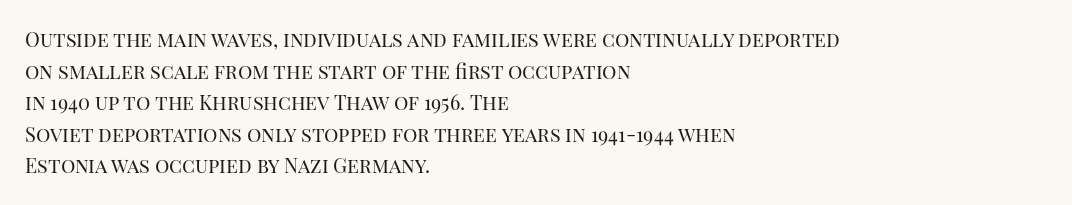
{"italic": "no", "bold": "no", "underline": "no", "align": "left", "line_spacing": "normal", "line_spacing_ratio": 1.58, "letter_spacing": "normal", "letter_spacing_em": 0.0, "glyph_px": 20}
